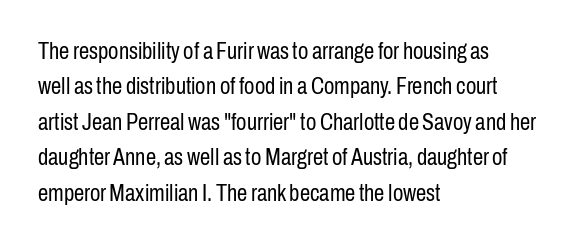
{"italic": "no", "bold": "no", "underline": "no", "align": "left", "line_spacing": "normal", "line_spacing_ratio": 1.54, "letter_spacing": "normal", "letter_spacing_em": 0.0, "glyph_px": 23}
